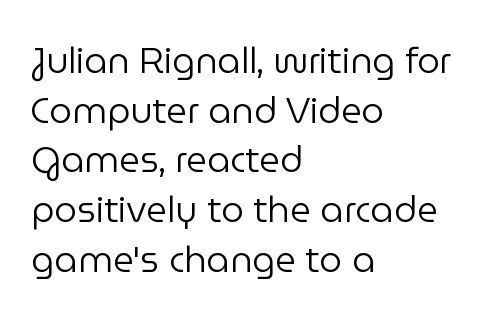
{"serif": "no", "italic": "no", "bold": "no", "weight": "regular", "width": "normal", "stroke_contrast": "low", "x_height": "medium", "monospaced": "no", "underline": "no", "align": "left", "line_spacing": "normal", "line_spacing_ratio": 1.38, "letter_spacing": "normal", "letter_spacing_em": 0.0, "glyph_px": 36}
